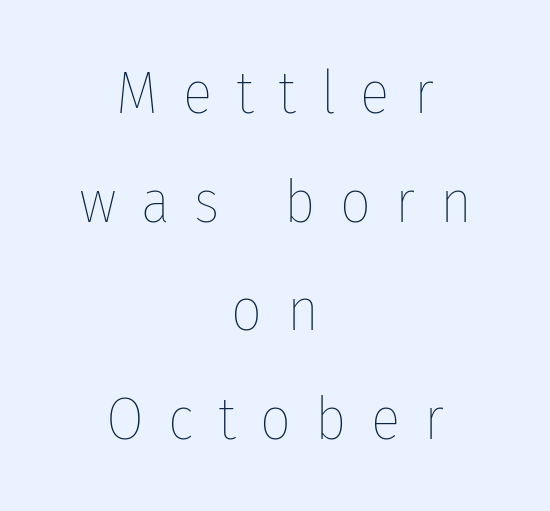
{"italic": "no", "bold": "no", "weight": "thin", "width": "condensed", "stroke_contrast": "low", "x_height": "medium", "monospaced": "no", "underline": "no", "align": "center", "line_spacing_ratio": 1.78, "letter_spacing": "wide", "letter_spacing_em": 0.4, "glyph_px": 61}
